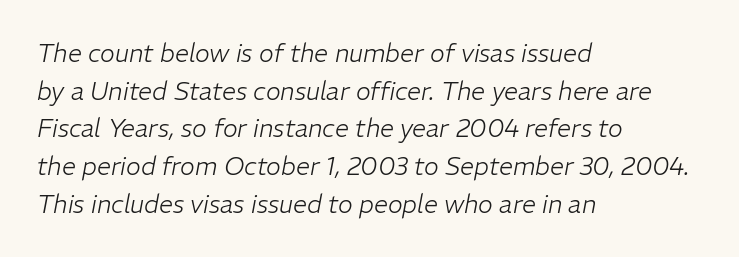
{"italic": "yes", "lean": "right", "slant_degrees": 11, "bold": "no", "underline": "no", "align": "left", "line_spacing": "normal", "line_spacing_ratio": 1.51, "letter_spacing": "normal", "letter_spacing_em": 0.0, "glyph_px": 25}
